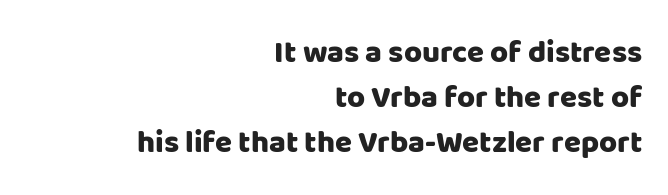
Summary of vertical rhythm: regular, with standard interline spacing. Spacing verdict: proportional, widths tailored to each character. Alignment: flush right. No word sits above an underline. The axis of the letterforms is exactly vertical. This rendering employs a face without finishing strokes, i.e., a sans-serif.
